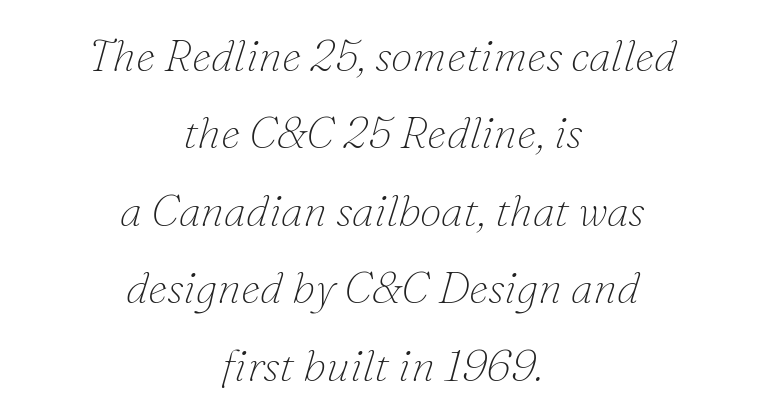
{"serif": "yes", "italic": "yes", "lean": "right", "slant_degrees": 16, "bold": "no", "weight": "thin", "width": "normal", "stroke_contrast": "low", "x_height": "small", "monospaced": "no", "underline": "no", "align": "center", "line_spacing_ratio": 1.76, "letter_spacing": "normal", "letter_spacing_em": 0.0, "glyph_px": 44}
